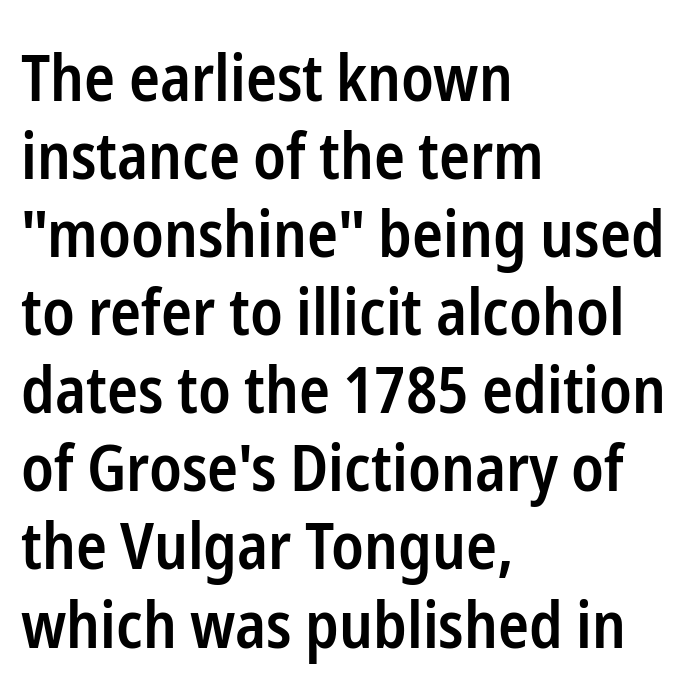
The passage shown is typed in a proportional face where columns would drift. Glance below the letters and you will spot only blank space. The setting favours the left margin, as ordinary paragraphs usually do. Letterform terminals end flat and unadorned throughout the passage. A bit beefed up — I'd call it semibold rather than bold. The specimen reads as upright at a glance.
